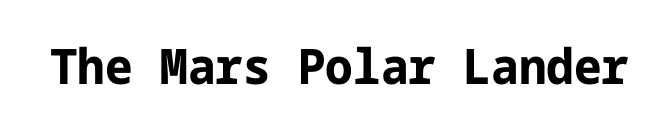
These words are printed bold, with thick strokes throughout. The specimen reads as upright at a glance. Compared with typical body copy, the letter spacing here is the same. Nope, no serifs anywhere on these letters. Descenders are the only things crossing below the line.
